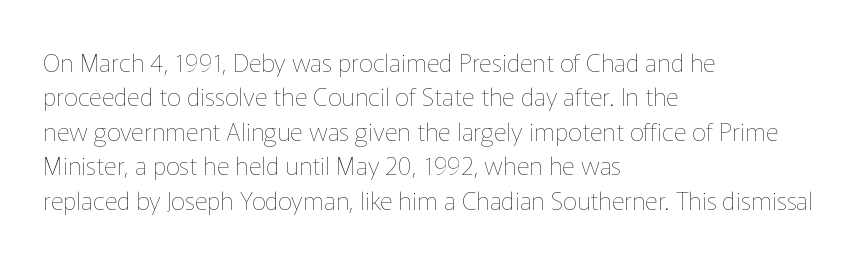
{"italic": "no", "bold": "no", "underline": "no", "align": "left", "line_spacing": "normal", "line_spacing_ratio": 1.38, "letter_spacing": "normal", "letter_spacing_em": 0.0, "glyph_px": 25}
